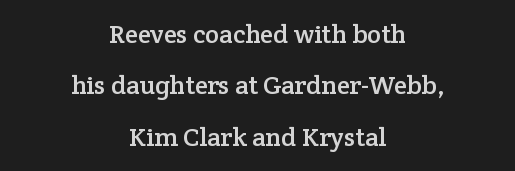
{"italic": "no", "underline": "no", "align": "center", "line_spacing": "loose", "line_spacing_ratio": 1.98, "letter_spacing": "normal", "letter_spacing_em": 0.0, "glyph_px": 26}
